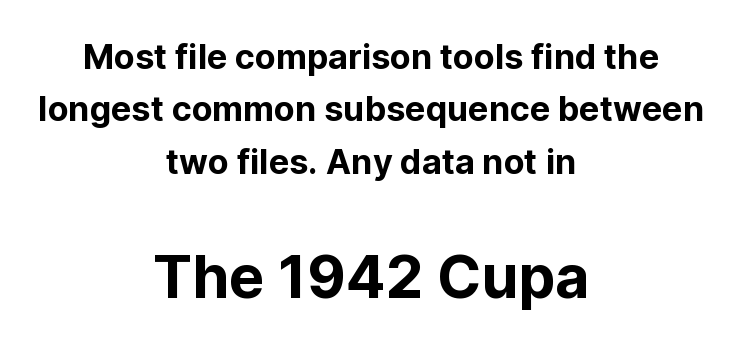
{"serif": "no", "italic": "no", "width": "normal", "stroke_contrast": "low", "x_height": "medium", "monospaced": "no", "underline": "no", "align": "center", "line_spacing": "normal", "line_spacing_ratio": 1.54, "letter_spacing": "normal", "letter_spacing_em": 0.0, "larger_block": "second", "size_ratio": 1.74, "glyph_px": 59}
